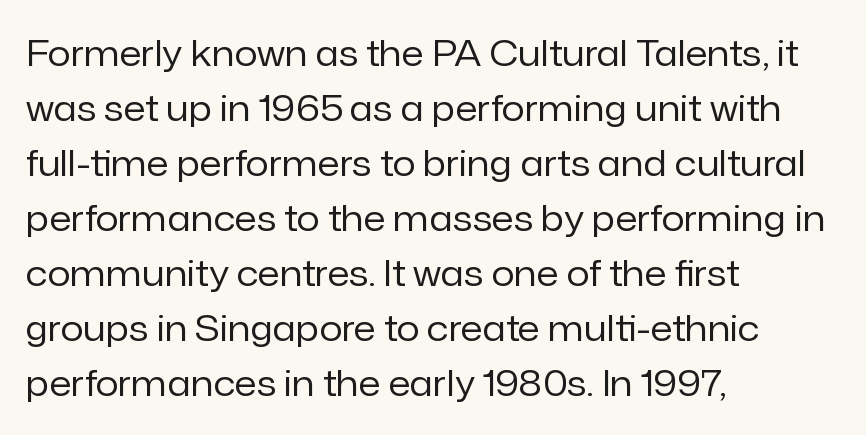
The image shows 36 px regular-weight sans-serif type, upright; set left-aligned, normal line spacing (1.53x), normal letter spacing, not underlined; low stroke contrast and a medium x-height.
